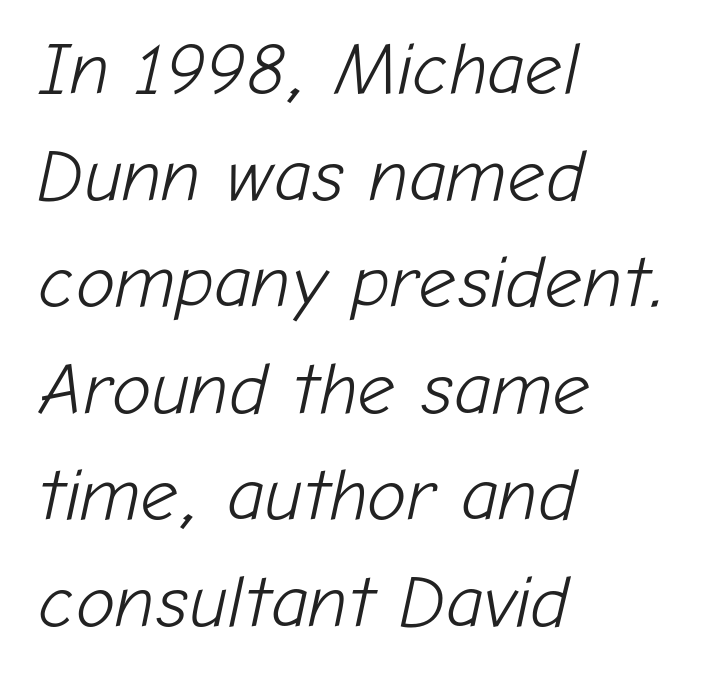
{"italic": "yes", "lean": "right", "slant_degrees": 12, "bold": "no", "weight": "light", "width": "normal", "stroke_contrast": "low", "x_height": "medium", "monospaced": "no", "underline": "no", "align": "left", "line_spacing": "normal", "line_spacing_ratio": 1.44, "letter_spacing": "normal", "letter_spacing_em": 0.0, "glyph_px": 74}
